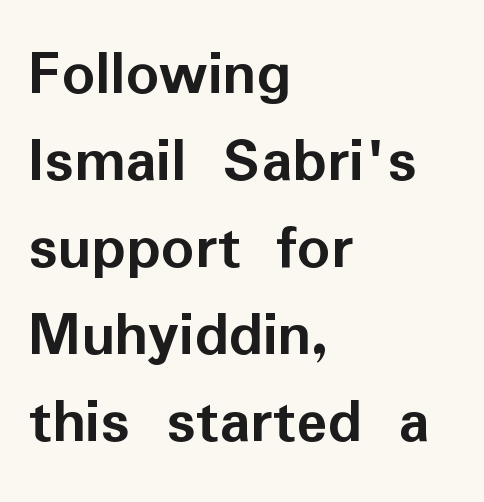
{"serif": "no", "italic": "no", "bold": "yes", "weight": "semibold", "width": "normal", "stroke_contrast": "low", "x_height": "medium", "monospaced": "no", "underline": "no", "align": "left", "line_spacing": "normal", "line_spacing_ratio": 1.34, "letter_spacing": "normal", "letter_spacing_em": 0.0, "glyph_px": 65}
